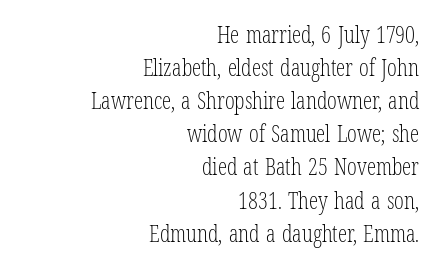
The image shows 23 px text type, upright; set right-aligned, normal line spacing (1.44x), normal letter spacing, not underlined.
